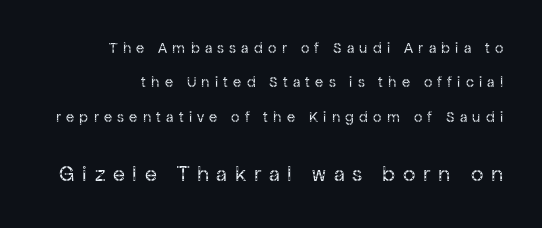
{"italic": "no", "bold": "no", "underline": "no", "align": "right", "line_spacing": "loose", "line_spacing_ratio": 2.3, "letter_spacing": "wide", "letter_spacing_em": 0.35, "larger_block": "second", "size_ratio": 1.47, "glyph_px": 22}
